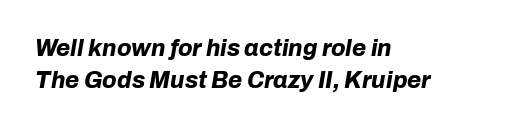
The image shows 23 px bold type, italic (leaning right); set left-aligned, normal line spacing (1.41x), normal letter spacing, not underlined.
